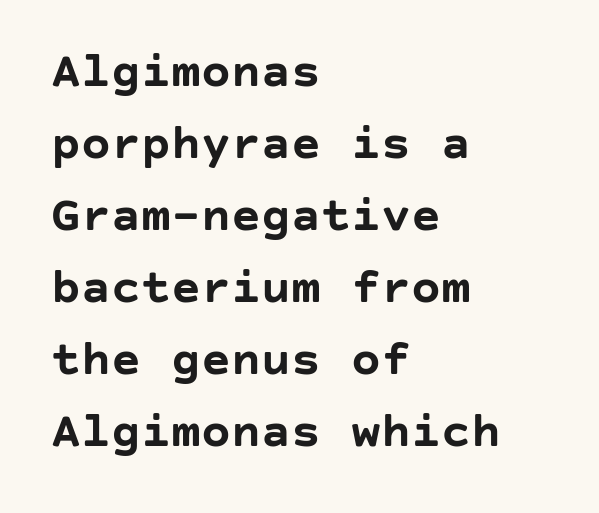
Descenders hang freely into open space. The rendering keeps characters at their native spacing. The typography opts for an upright posture over an oblique one. Notice how the passage keeps a crisp vertical edge on the left only.
